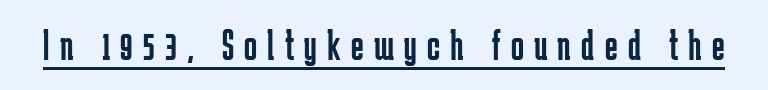
The image shows 43 px regular-weight, condensed sans-serif type, upright; set unusually wide letter spacing (+0.24 em), underlined; low stroke contrast and a medium x-height.
